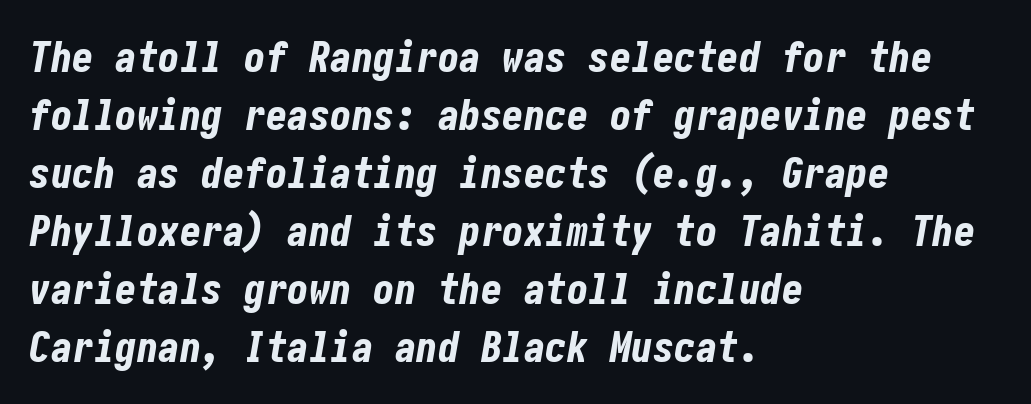
Q: Is the text bold? A: Yes.
Q: Is the text italic (slanted)? A: Yes, it leans right by about 10 degrees.
Q: Is the text underlined? A: No.
Q: How is the paragraph aligned? A: Left-aligned.
Q: Is the spacing between letters normal or unusually wide? A: Normal.
Q: Is the spacing between lines tight, normal or loose? A: Normal.
Q: Width (condensed, normal, or wide)? A: Condensed.
Q: Stroke contrast? A: Low.
Q: x-height? A: Medium.
